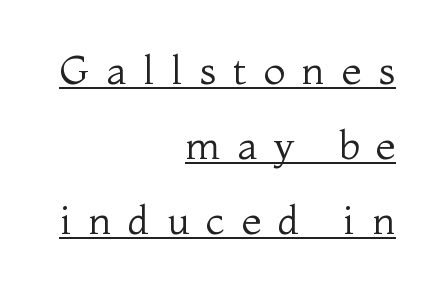
Q: Is the text bold? A: No.
Q: Is the text italic (slanted)? A: No, it is upright.
Q: Is the typeface a serif or a sans-serif typeface? A: Serif.
Q: Is the text underlined? A: Yes.
Q: How is the paragraph aligned? A: Right-aligned.
Q: Is the spacing between letters normal or unusually wide? A: Unusually wide.
Q: Width (condensed, normal, or wide)? A: Normal.
Q: Stroke contrast? A: Medium.
Q: x-height? A: Medium.
Q: Monospaced? A: No.
